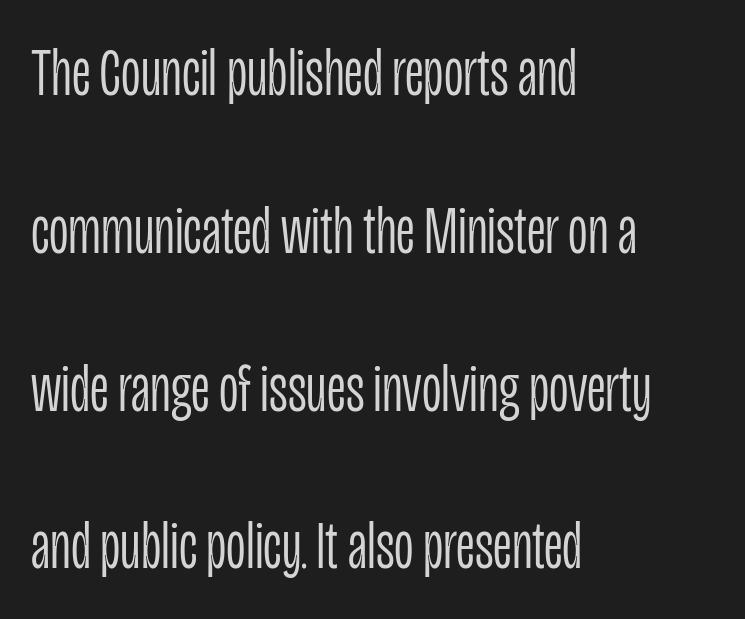
The face used here is proportionally spaced, like ordinary book or web type. Is there any slant? The stems are plumb. These lines are set flush left with a ragged right edge. The typesetting does not lean heavy: it is not bold.
